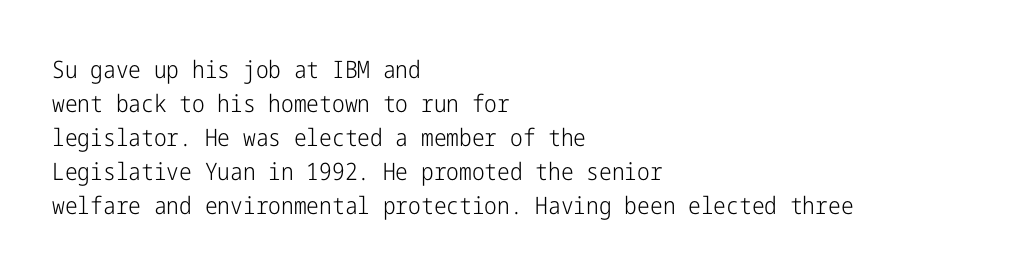
Q: Is the text bold? A: No.
Q: Is the text italic (slanted)? A: No, it is upright.
Q: Is the text underlined? A: No.
Q: How is the paragraph aligned? A: Left-aligned.
Q: Is the spacing between letters normal or unusually wide? A: Normal.
Q: Is the spacing between lines tight, normal or loose? A: Normal.
